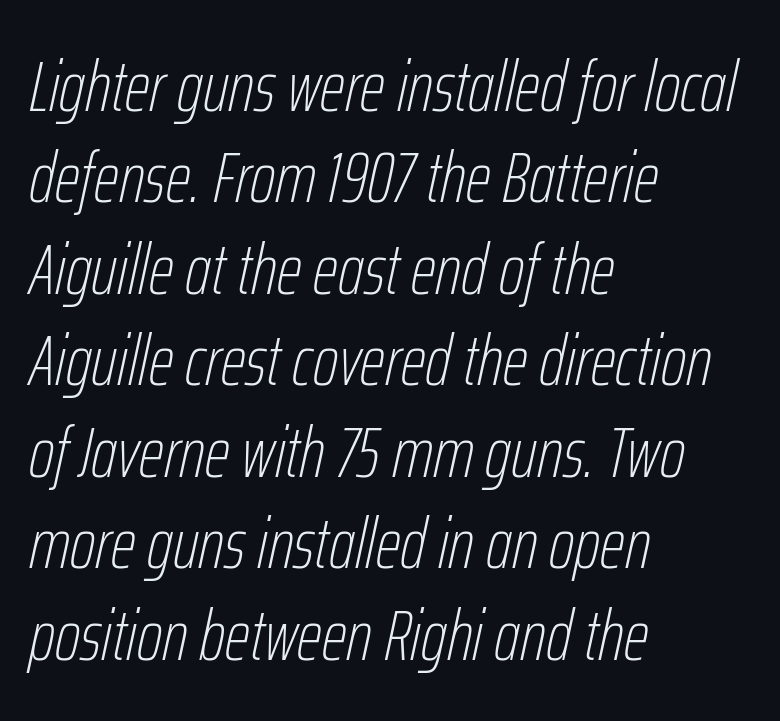
{"italic": "yes", "lean": "right", "slant_degrees": 12, "bold": "no", "weight": "thin", "width": "condensed", "stroke_contrast": "low", "x_height": "medium", "monospaced": "no", "underline": "no", "align": "left", "line_spacing": "normal", "line_spacing_ratio": 1.27, "letter_spacing": "normal", "letter_spacing_em": 0.0, "glyph_px": 72}
